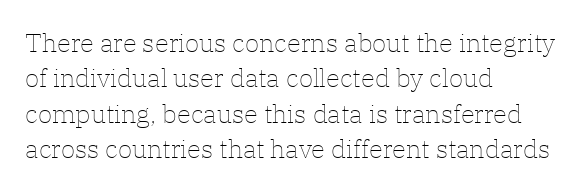
Vertically, the passage feels balanced, rows spaced as you'd expect. No italicization has been applied; the sample stays upright. A bare baseline throughout the passage. Think standard paragraph weight, or any step lighter than that.
